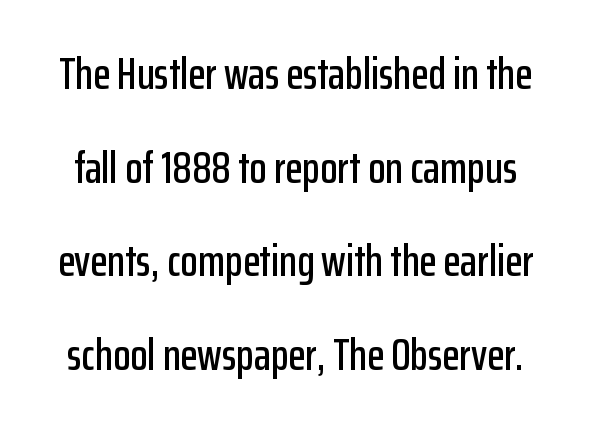
{"serif": "no", "italic": "no", "width": "condensed", "stroke_contrast": "low", "x_height": "medium", "monospaced": "no", "underline": "no", "line_spacing": "loose", "line_spacing_ratio": 2.08, "letter_spacing": "normal", "letter_spacing_em": 0.0, "glyph_px": 45}
